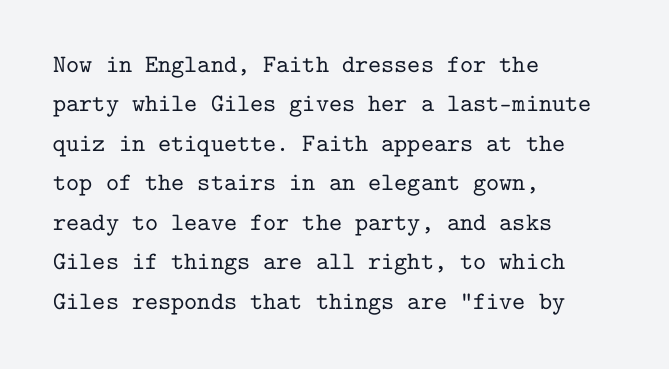
The image shows 25 px text type, upright; set left-aligned, normal line spacing (1.58x), normal letter spacing, not underlined.
